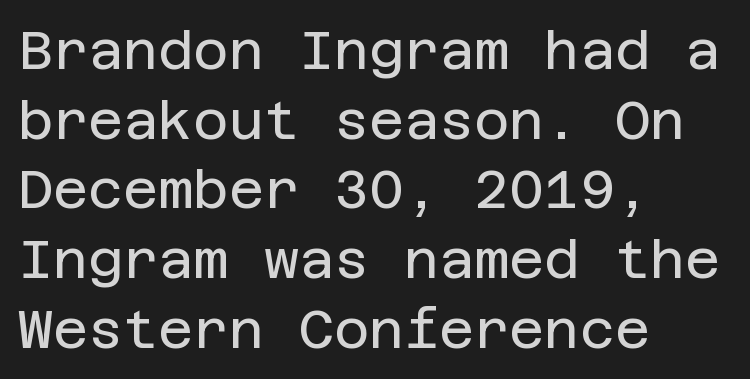
Q: Is the text bold? A: No.
Q: Is the text italic (slanted)? A: No, it is upright.
Q: Is the typeface a serif or a sans-serif typeface? A: Sans-serif.
Q: Is the text underlined? A: No.
Q: How is the paragraph aligned? A: Left-aligned.
Q: Is the spacing between letters normal or unusually wide? A: Normal.
Q: Is the spacing between lines tight, normal or loose? A: Normal.
Q: Width (condensed, normal, or wide)? A: Normal.
Q: Stroke contrast? A: Low.
Q: x-height? A: Large.
